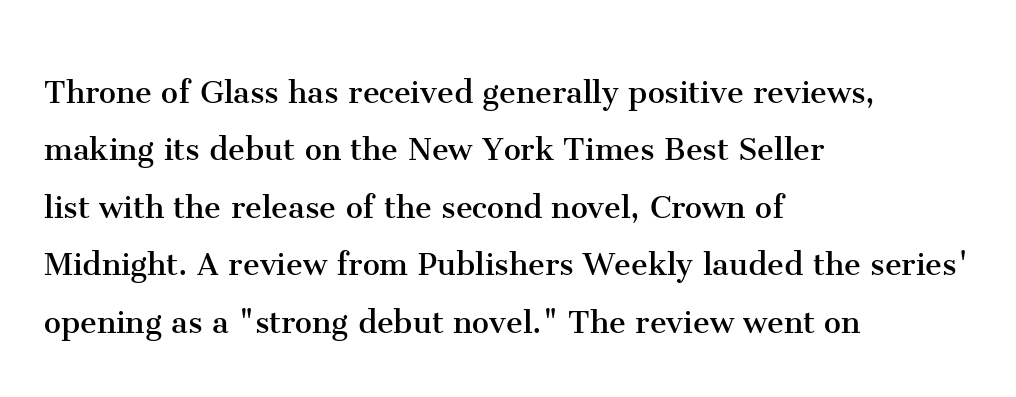
Q: Is the text bold? A: No.
Q: Is the text italic (slanted)? A: No, it is upright.
Q: Is the typeface a serif or a sans-serif typeface? A: Serif.
Q: Is the text underlined? A: No.
Q: How is the paragraph aligned? A: Left-aligned.
Q: Is the spacing between letters normal or unusually wide? A: Normal.
Q: Is the spacing between lines tight, normal or loose? A: Normal.
Q: Width (condensed, normal, or wide)? A: Normal.
Q: Stroke contrast? A: Medium.
Q: x-height? A: Medium.
Q: Monospaced? A: No.
